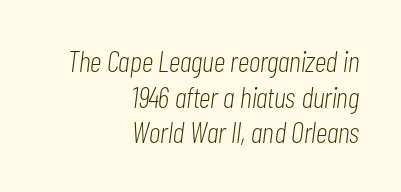
Each letter keeps its own natural width here, so spacing adapts to shape. The typesetting does not lean heavy: it is not bold. Italic: yes, the glyphs are oblique. Spacing between characters is what you'd get straight out of the box. Bare-footed words on every line.
